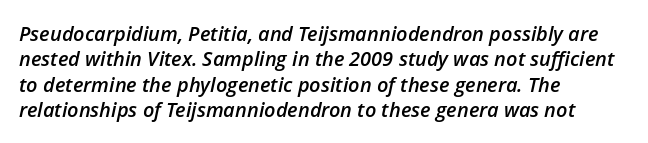
{"italic": "yes", "lean": "right", "slant_degrees": 12, "bold": "semi", "underline": "no", "align": "left", "line_spacing": "normal", "line_spacing_ratio": 1.27, "letter_spacing": "normal", "letter_spacing_em": 0.0, "glyph_px": 20}
